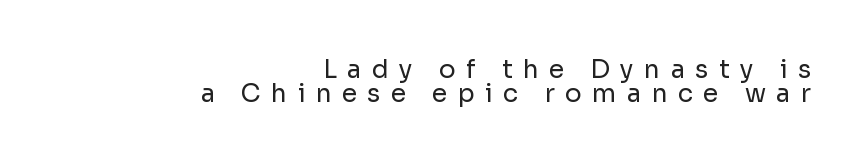
Q: Is the text bold? A: No.
Q: Is the text italic (slanted)? A: No, it is upright.
Q: Is the text underlined? A: No.
Q: How is the paragraph aligned? A: Right-aligned.
Q: Is the spacing between letters normal or unusually wide? A: Unusually wide.
Q: Is the spacing between lines tight, normal or loose? A: Tight.
